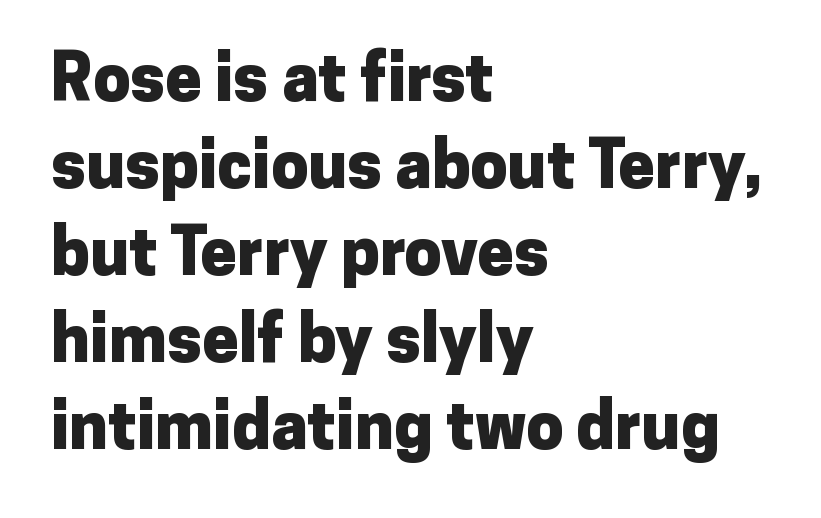
{"serif": "no", "italic": "no", "bold": "yes", "weight": "heavy", "width": "normal", "stroke_contrast": "low", "x_height": "medium", "monospaced": "no", "underline": "no", "align": "left", "line_spacing": "normal", "line_spacing_ratio": 1.32, "letter_spacing": "normal", "letter_spacing_em": 0.0, "glyph_px": 66}
